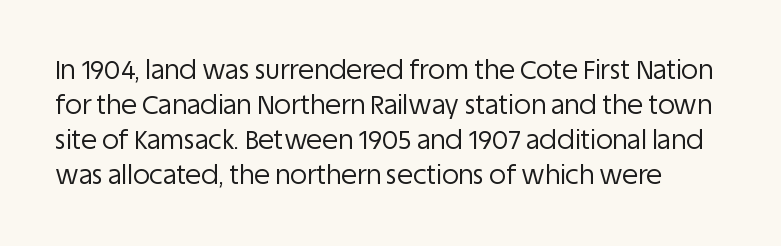
{"italic": "no", "bold": "no", "underline": "no", "line_spacing": "normal", "line_spacing_ratio": 1.34, "letter_spacing": "normal", "letter_spacing_em": 0.0, "glyph_px": 26}
